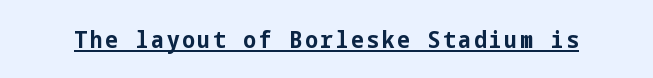
Q: Is the text bold? A: Yes.
Q: Is the text italic (slanted)? A: No, it is upright.
Q: Is the text underlined? A: Yes.
